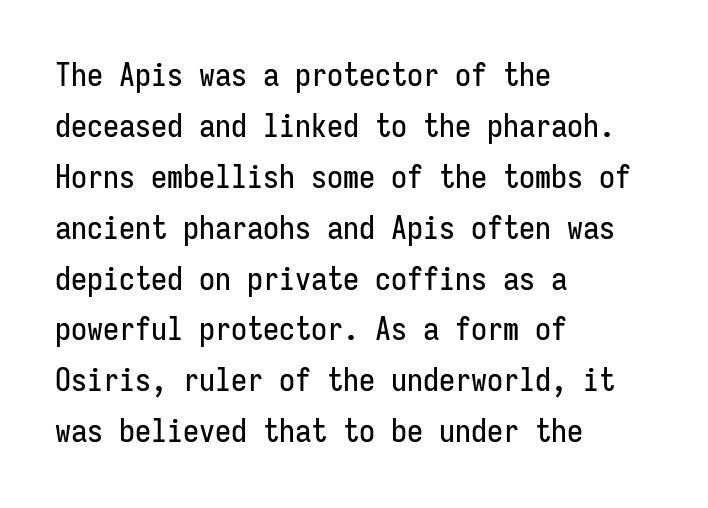
Grotesque or geometric, the face here clearly has no serifs. In terms of posture, this sample is upright. Horizontal bands of white between lines are of average thickness. The passage shown is typed in a monospace face where columns stay perfectly aligned. The passage shown has conventional tracking throughout.
